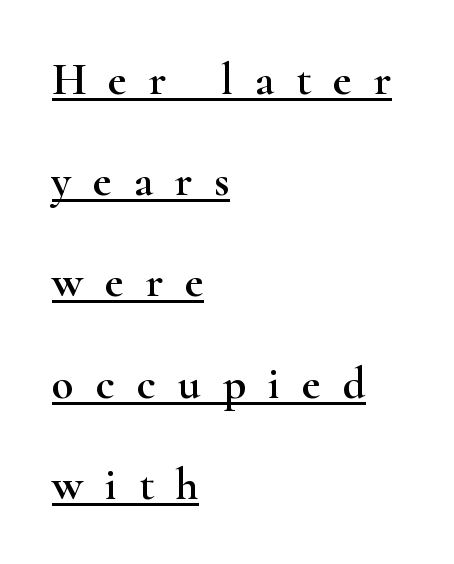
{"serif": "yes", "italic": "no", "width": "wide", "stroke_contrast": "high", "x_height": "small", "monospaced": "no", "underline": "yes", "align": "left", "line_spacing": "loose", "line_spacing_ratio": 2.25, "letter_spacing": "wide", "letter_spacing_em": 0.49, "glyph_px": 45}
